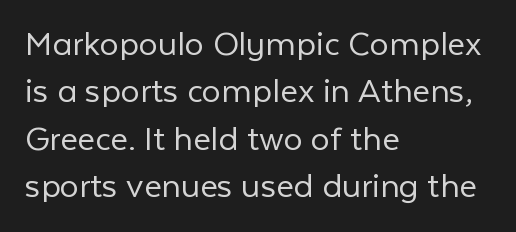
Ink coverage per letter is moderate at most. The face used here is proportionally spaced, like ordinary book or web type. Any mark beneath the type? The region is blank. Line beginnings align vertically; line endings do not. Nothing sits at the stroke ends, so this counts as sans-serif.
